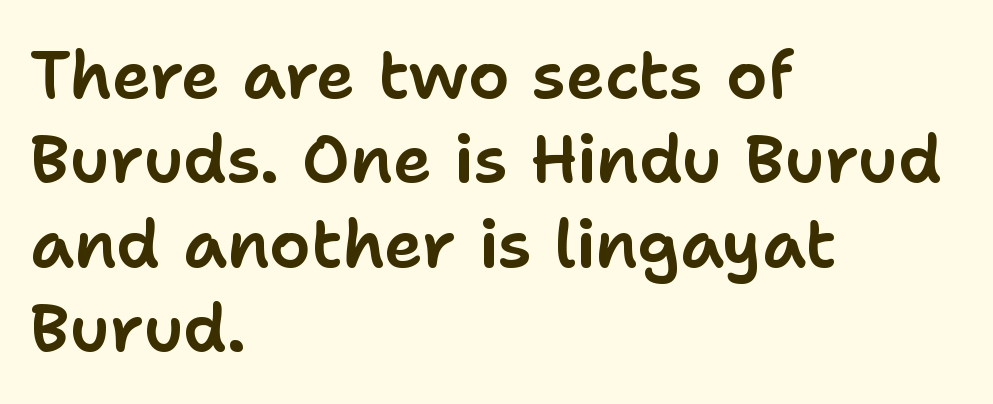
Successive baselines arrive at the customary interval. The line texture is even and compact thanks to regular tracking. Typographically, this falls in the sans-serif category. Varying glyph widths throughout — classic text-font behaviour. The foot of each line stays bare and open. Leftover space on each line is placed entirely after the last word.
